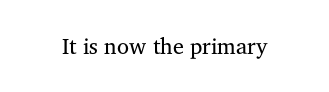
{"italic": "no", "bold": "no", "underline": "no", "letter_spacing": "normal", "letter_spacing_em": 0.0, "glyph_px": 22}
